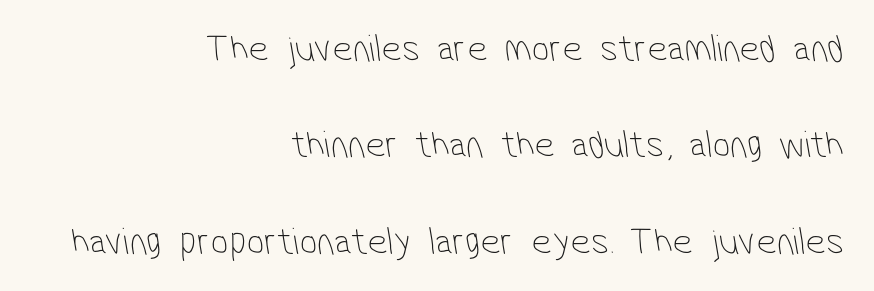
Q: Is the text bold? A: No.
Q: Is the typeface a serif or a sans-serif typeface? A: Sans-serif.
Q: Is the text underlined? A: No.
Q: How is the paragraph aligned? A: Right-aligned.
Q: Is the spacing between letters normal or unusually wide? A: Normal.
Q: Is the spacing between lines tight, normal or loose? A: Loose.
Q: Width (condensed, normal, or wide)? A: Condensed.
Q: Stroke contrast? A: Low.
Q: x-height? A: Medium.
Q: Monospaced? A: No.
